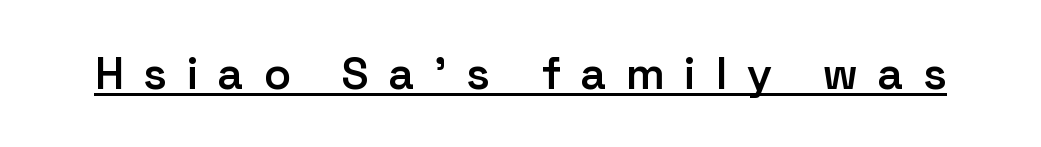
Q: Is the text bold? A: Semi-bold.
Q: Is the text italic (slanted)? A: No, it is upright.
Q: Is the typeface a serif or a sans-serif typeface? A: Sans-serif.
Q: Is the text underlined? A: Yes.
Q: Is the spacing between letters normal or unusually wide? A: Unusually wide.
Q: Width (condensed, normal, or wide)? A: Normal.
Q: Stroke contrast? A: Low.
Q: x-height? A: Medium.
Q: Monospaced? A: No.
